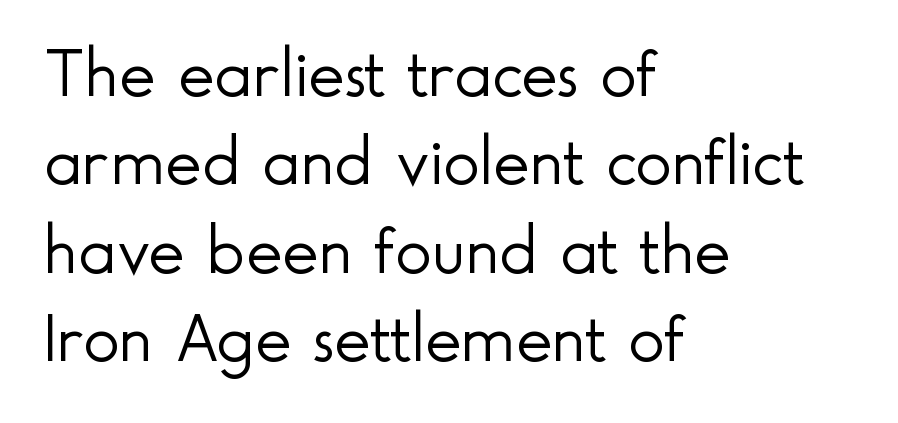
The passage shown is not underscored anywhere. Upright lettering throughout. Each letter keeps its own natural width here, so spacing adapts to shape. Baseline-to-baseline distance is the conventional proportion of letter height. Stems and bowls with no extra thickness — not bold. Observe the ordinary spacing: letters are neighbours, not strangers.
